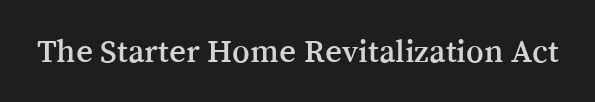
The image shows 33 px serif type, upright; set normal letter spacing, not underlined; medium stroke contrast and a medium x-height.
